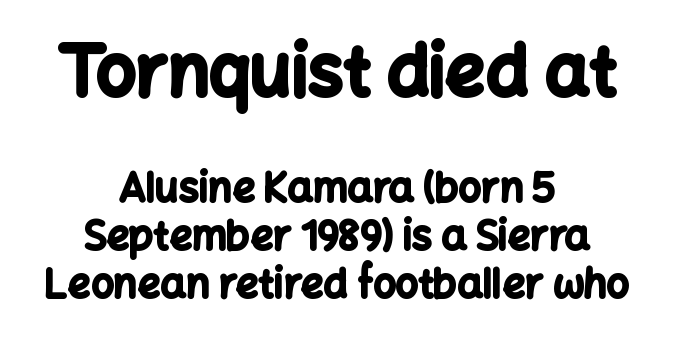
{"serif": "no", "italic": "no", "bold": "yes", "weight": "bold", "width": "normal", "stroke_contrast": "low", "x_height": "medium", "monospaced": "no", "underline": "no", "align": "center", "line_spacing_ratio": 1.2, "letter_spacing": "normal", "letter_spacing_em": 0.0, "larger_block": "first", "size_ratio": 1.75, "glyph_px": 70}
